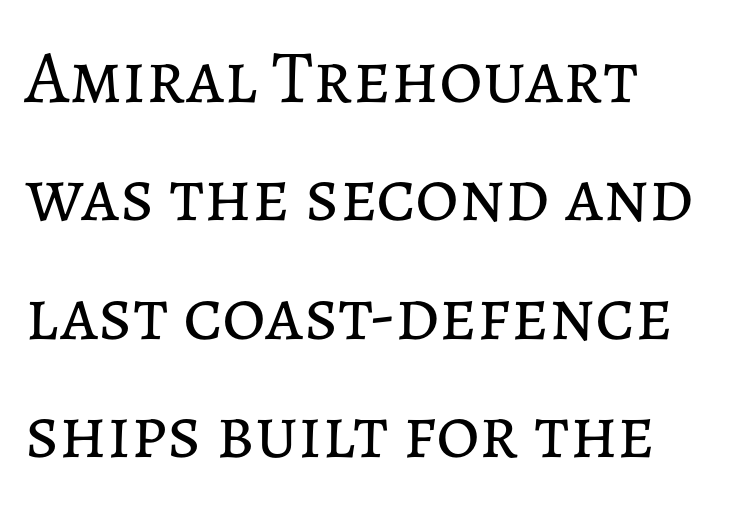
Q: Is the text bold? A: No.
Q: Is the text italic (slanted)? A: No, it is upright.
Q: Is the text underlined? A: No.
Q: How is the paragraph aligned? A: Left-aligned.
Q: Is the spacing between letters normal or unusually wide? A: Normal.
Q: Is the spacing between lines tight, normal or loose? A: Normal.
Q: Width (condensed, normal, or wide)? A: Normal.
Q: Stroke contrast? A: Low.
Q: x-height? A: Medium.
Q: Monospaced? A: No.
